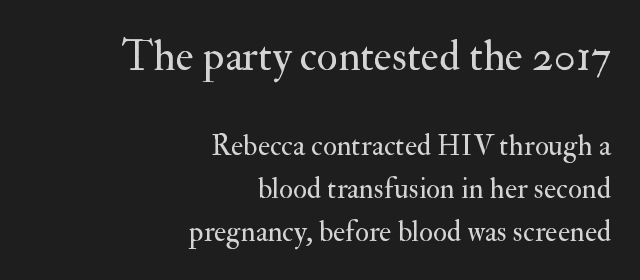
{"serif": "yes", "italic": "no", "bold": "no", "weight": "regular", "width": "normal", "stroke_contrast": "medium", "x_height": "small", "monospaced": "no", "underline": "no", "align": "right", "line_spacing": "normal", "line_spacing_ratio": 1.48, "letter_spacing": "normal", "letter_spacing_em": 0.0, "larger_block": "first", "size_ratio": 1.48, "glyph_px": 43}
